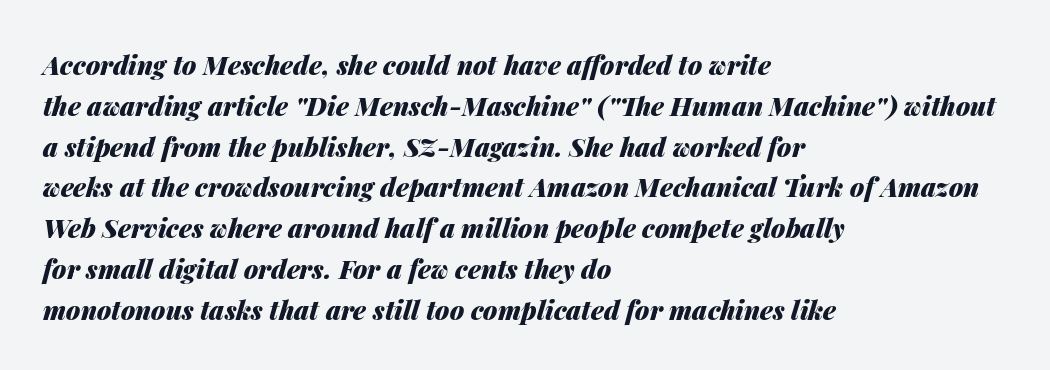
Q: Is the text bold? A: Yes.
Q: Is the text italic (slanted)? A: Yes, it leans right by about 14 degrees.
Q: Is the text underlined? A: No.
Q: How is the paragraph aligned? A: Left-aligned.
Q: Is the spacing between letters normal or unusually wide? A: Normal.
Q: Is the spacing between lines tight, normal or loose? A: Normal.
